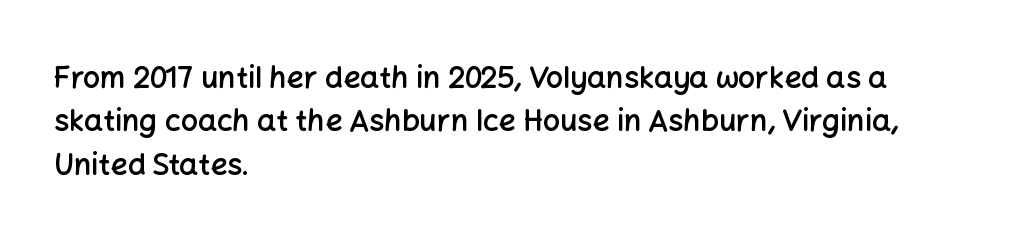
Q: Is the text bold? A: Semi-bold.
Q: Is the text italic (slanted)? A: No, it is upright.
Q: Is the typeface a serif or a sans-serif typeface? A: Sans-serif.
Q: Is the text underlined? A: No.
Q: How is the paragraph aligned? A: Left-aligned.
Q: Is the spacing between letters normal or unusually wide? A: Normal.
Q: Is the spacing between lines tight, normal or loose? A: Normal.
Q: Width (condensed, normal, or wide)? A: Normal.
Q: Stroke contrast? A: Low.
Q: x-height? A: Medium.
Q: Monospaced? A: No.
